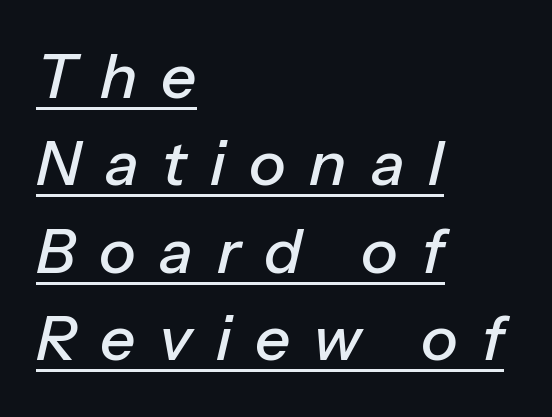
{"italic": "yes", "lean": "right", "slant_degrees": 13, "width": "normal", "stroke_contrast": "low", "x_height": "medium", "monospaced": "no", "underline": "yes", "align": "left", "line_spacing": "normal", "line_spacing_ratio": 1.41, "letter_spacing": "wide", "letter_spacing_em": 0.38, "glyph_px": 62}
